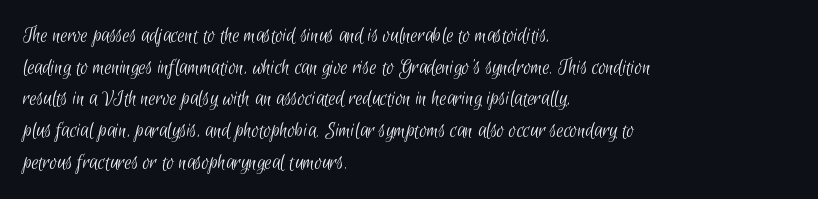
Stroke thickness stays within the range of a standard reading face or lighter. The gaps between neighbouring characters are ordinary and unremarkable. Plain, unruled lines of type. Each line starts at the same left margin while the right side varies. The leading is moderate, giving the passage an even texture.
